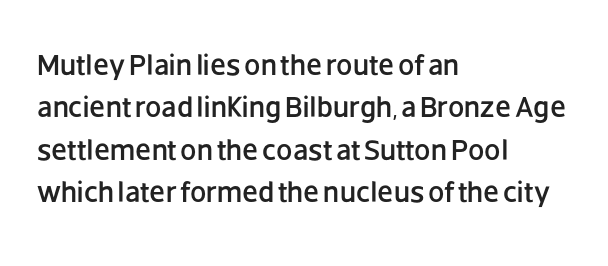
The image shows 29 px sans-serif type, upright; set left-aligned, normal line spacing (1.46x), normal letter spacing, not underlined; low stroke contrast and a large x-height.
